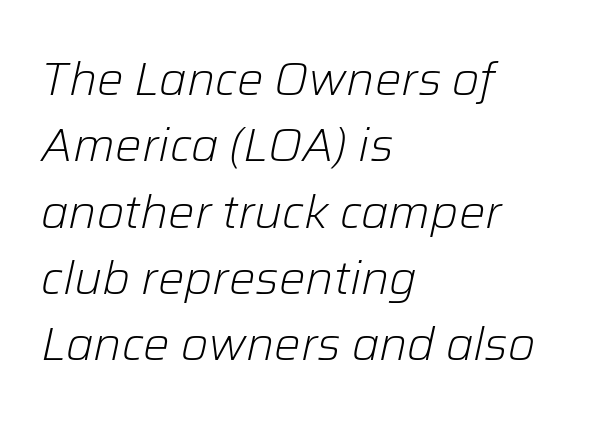
Q: Is the text bold? A: No.
Q: Is the text italic (slanted)? A: Yes, it leans right by about 12 degrees.
Q: Is the text underlined? A: No.
Q: How is the paragraph aligned? A: Left-aligned.
Q: Is the spacing between letters normal or unusually wide? A: Normal.
Q: Is the spacing between lines tight, normal or loose? A: Normal.
Q: Width (condensed, normal, or wide)? A: Normal.
Q: Stroke contrast? A: Low.
Q: x-height? A: Medium.
Q: Monospaced? A: No.
